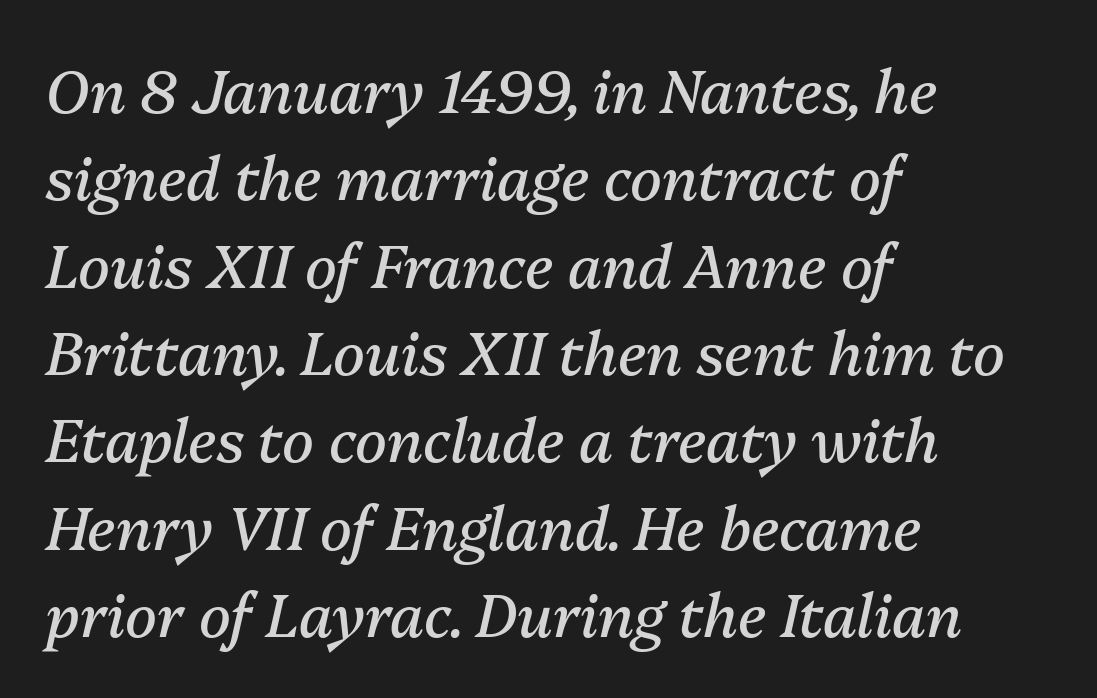
Q: Is the text bold? A: No.
Q: Is the text italic (slanted)? A: Yes, it leans right by about 13 degrees.
Q: Is the text underlined? A: No.
Q: How is the paragraph aligned? A: Left-aligned.
Q: Is the spacing between letters normal or unusually wide? A: Normal.
Q: Is the spacing between lines tight, normal or loose? A: Normal.
Q: Width (condensed, normal, or wide)? A: Normal.
Q: Stroke contrast? A: Medium.
Q: x-height? A: Medium.
Q: Monospaced? A: No.
